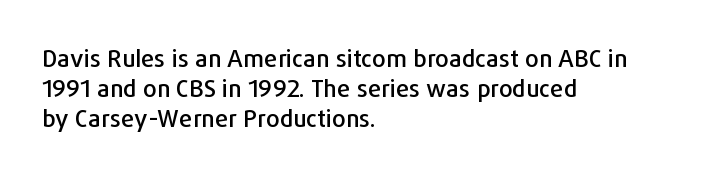
Q: Is the text italic (slanted)? A: No, it is upright.
Q: Is the text underlined? A: No.
Q: How is the paragraph aligned? A: Left-aligned.
Q: Is the spacing between letters normal or unusually wide? A: Normal.
Q: Is the spacing between lines tight, normal or loose? A: Normal.
